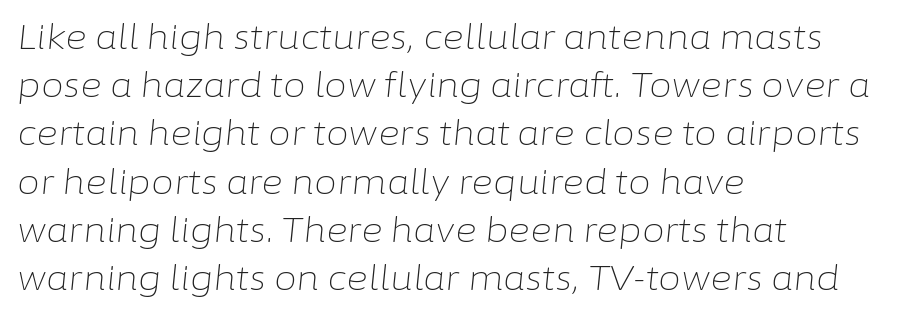
The image shows 33 px light type, italic (leaning right); set left-aligned, normal line spacing (1.46x), normal letter spacing, not underlined; low stroke contrast and a medium x-height.
